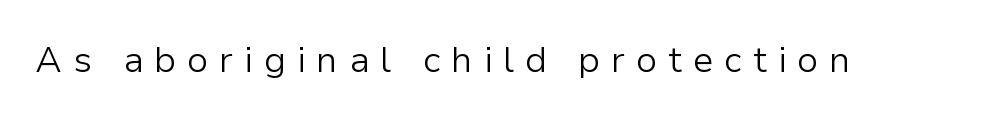
Do the letters lean? They stand straight. You can tell from the bare stems that sans-serif type was used. The letters advance in unequal steps, a hallmark of proportional type. Spacing between characters has been opened up far beyond the box default. The area under the type is left untouched.
